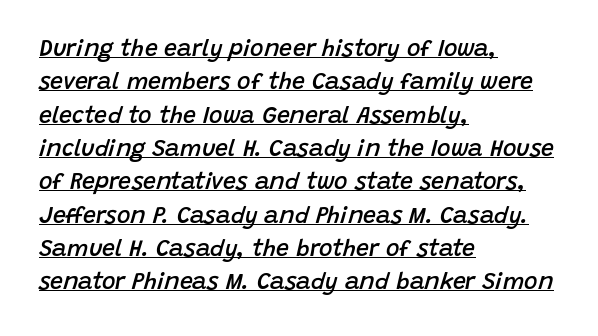
Moderately thickened strokes mark this as semibold type. A typesetter would call this leading conventional body-copy spacing. The rendering uses the underline text-decoration. Leftover space on each line is placed entirely after the last word.
